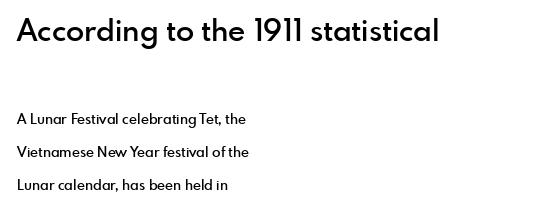
Q: Is the text bold? A: Semi-bold.
Q: Is the text italic (slanted)? A: No, it is upright.
Q: Is the typeface a serif or a sans-serif typeface? A: Sans-serif.
Q: Is the text underlined? A: No.
Q: How is the paragraph aligned? A: Left-aligned.
Q: Is the spacing between letters normal or unusually wide? A: Normal.
Q: Is the spacing between lines tight, normal or loose? A: Loose.
Q: Which block of text is set in a larger size, the first (top) or the second (bottom)? A: The first (top) one.
Q: Width (condensed, normal, or wide)? A: Normal.
Q: x-height? A: Small.
Q: Monospaced? A: No.
